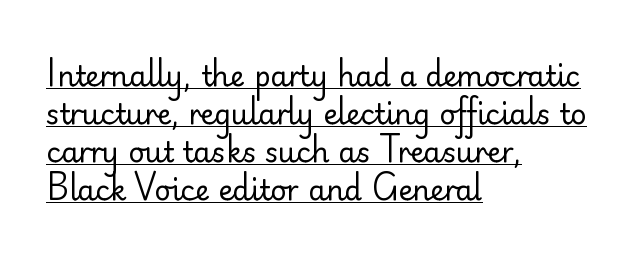
Q: Is the text bold? A: No.
Q: Is the text italic (slanted)? A: No, it is upright.
Q: Is the typeface a serif or a sans-serif typeface? A: Sans-serif.
Q: Is the text underlined? A: Yes.
Q: How is the paragraph aligned? A: Left-aligned.
Q: Is the spacing between letters normal or unusually wide? A: Normal.
Q: Is the spacing between lines tight, normal or loose? A: Normal.
Q: Width (condensed, normal, or wide)? A: Normal.
Q: Stroke contrast? A: Low.
Q: x-height? A: Small.
Q: Monospaced? A: No.
